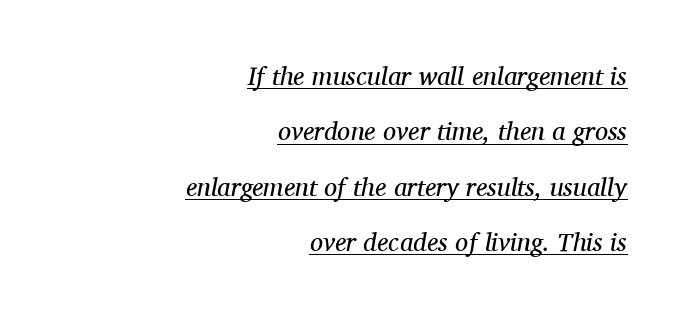
Q: Is the text bold? A: No.
Q: Is the text italic (slanted)? A: Yes, it leans right by about 11 degrees.
Q: Is the text underlined? A: Yes.
Q: How is the paragraph aligned? A: Right-aligned.
Q: Is the spacing between letters normal or unusually wide? A: Normal.
Q: Is the spacing between lines tight, normal or loose? A: Loose.
